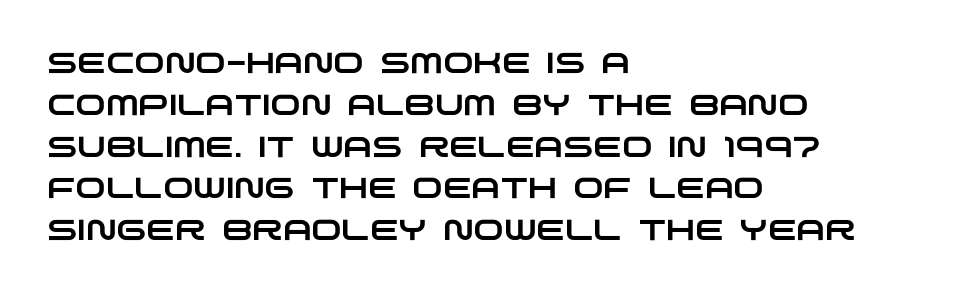
Q: Is the typeface a serif or a sans-serif typeface? A: Sans-serif.
Q: Is the text underlined? A: No.
Q: How is the paragraph aligned? A: Left-aligned.
Q: Is the spacing between letters normal or unusually wide? A: Normal.
Q: Is the spacing between lines tight, normal or loose? A: Normal.
Q: Width (condensed, normal, or wide)? A: Wide.
Q: Stroke contrast? A: Low.
Q: x-height? A: Large.
Q: Monospaced? A: No.
